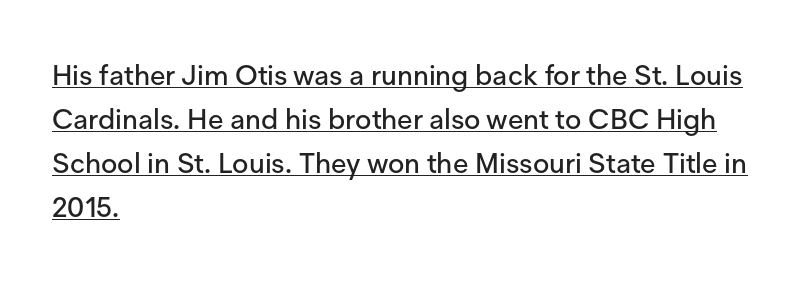
{"serif": "no", "italic": "no", "width": "normal", "stroke_contrast": "low", "x_height": "medium", "monospaced": "no", "underline": "yes", "align": "left", "line_spacing": "normal", "line_spacing_ratio": 1.57, "letter_spacing": "normal", "letter_spacing_em": 0.0, "glyph_px": 28}
